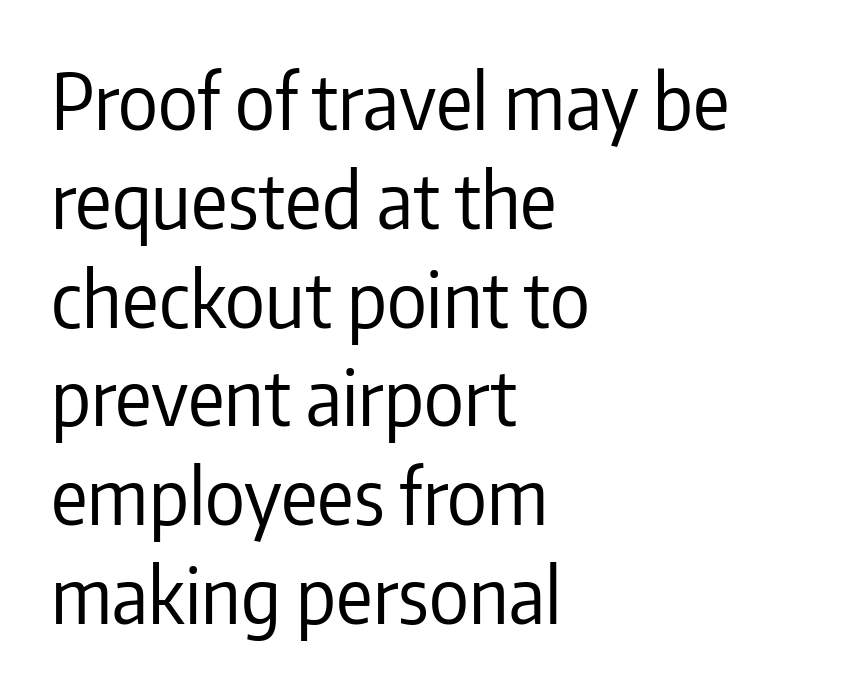
{"serif": "no", "italic": "no", "bold": "no", "weight": "regular", "width": "condensed", "stroke_contrast": "low", "x_height": "medium", "monospaced": "no", "underline": "no", "align": "left", "line_spacing": "normal", "line_spacing_ratio": 1.3, "letter_spacing": "normal", "letter_spacing_em": 0.0, "glyph_px": 76}
